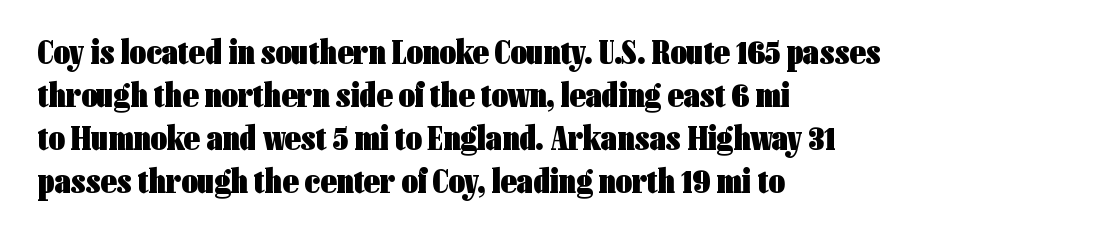
Q: Is the text bold? A: Yes.
Q: Is the text italic (slanted)? A: No, it is upright.
Q: Is the typeface a serif or a sans-serif typeface? A: Sans-serif.
Q: Is the text underlined? A: No.
Q: How is the paragraph aligned? A: Left-aligned.
Q: Is the spacing between letters normal or unusually wide? A: Normal.
Q: Width (condensed, normal, or wide)? A: Condensed.
Q: Stroke contrast? A: Low.
Q: x-height? A: Medium.
Q: Monospaced? A: No.
